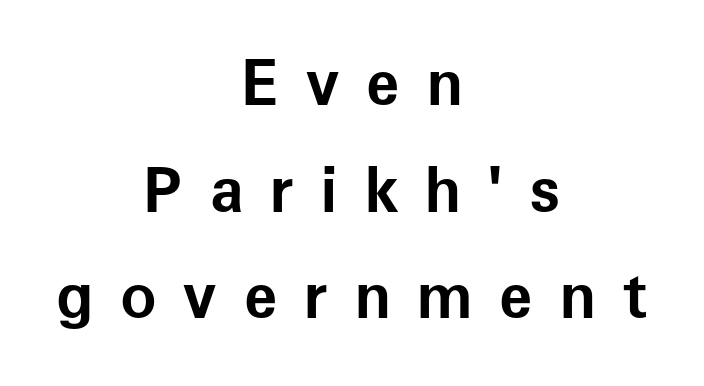
{"serif": "no", "italic": "no", "bold": "yes", "weight": "bold", "width": "normal", "stroke_contrast": "low", "x_height": "medium", "monospaced": "no", "underline": "no", "align": "center", "line_spacing_ratio": 1.75, "letter_spacing": "wide", "letter_spacing_em": 0.44, "glyph_px": 61}
